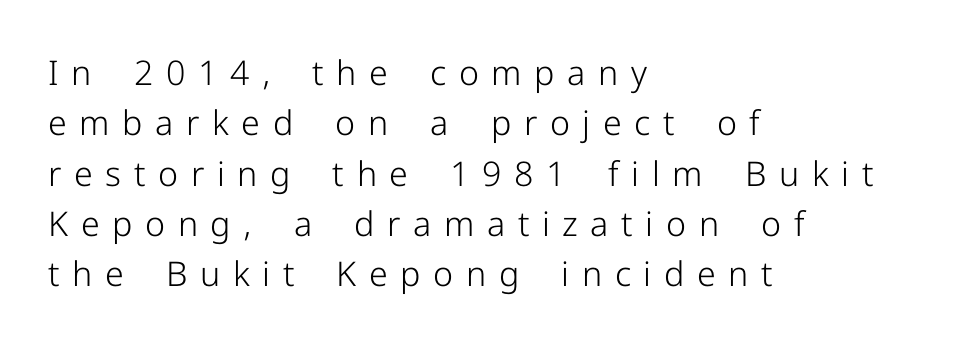
Q: Is the text bold? A: No.
Q: Is the text italic (slanted)? A: No, it is upright.
Q: Is the typeface a serif or a sans-serif typeface? A: Sans-serif.
Q: Is the text underlined? A: No.
Q: How is the paragraph aligned? A: Left-aligned.
Q: Is the spacing between letters normal or unusually wide? A: Unusually wide.
Q: Is the spacing between lines tight, normal or loose? A: Normal.
Q: Width (condensed, normal, or wide)? A: Normal.
Q: Stroke contrast? A: Low.
Q: x-height? A: Medium.
Q: Monospaced? A: No.
